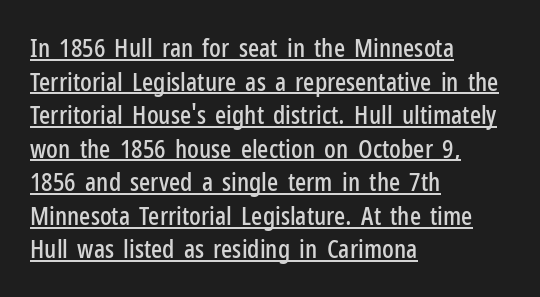
In terms of leading, this rendering sits right in the middle. The paragraph shown leans on its left margin. What stands out about the letter spacing? Nothing — it is the standard amount. This sample uses an upright cut, with every glyph sitting square on the baseline. Emphasis is given by a line drawn under the lettering.
